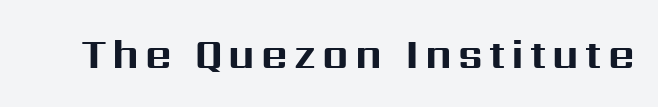
The passage shown is typeset with a sans-serif family. Underlining? Definitely not there. The passage shown is typed in a proportional face where columns would drift. Every letter is thick-stroked: bold, no question. Do the letters lean? They stand straight.
